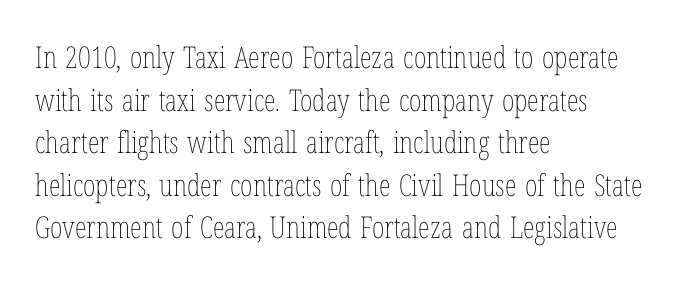
Q: Is the text bold? A: No.
Q: Is the text italic (slanted)? A: No, it is upright.
Q: Is the text underlined? A: No.
Q: How is the paragraph aligned? A: Left-aligned.
Q: Is the spacing between letters normal or unusually wide? A: Normal.
Q: Is the spacing between lines tight, normal or loose? A: Normal.
Q: Width (condensed, normal, or wide)? A: Condensed.
Q: Stroke contrast? A: Low.
Q: x-height? A: Medium.
Q: Monospaced? A: No.
